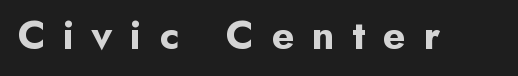
Q: Is the text bold? A: Yes.
Q: Is the text italic (slanted)? A: No, it is upright.
Q: Is the typeface a serif or a sans-serif typeface? A: Sans-serif.
Q: Is the text underlined? A: No.
Q: Is the spacing between letters normal or unusually wide? A: Unusually wide.
Q: Width (condensed, normal, or wide)? A: Normal.
Q: Stroke contrast? A: Low.
Q: x-height? A: Small.
Q: Monospaced? A: No.
